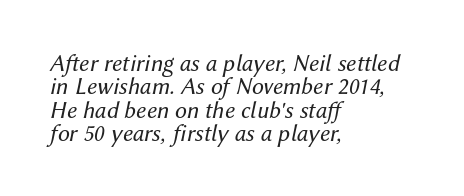
Q: Is the text bold? A: No.
Q: Is the text italic (slanted)? A: Yes, it leans right by about 12 degrees.
Q: Is the text underlined? A: No.
Q: How is the paragraph aligned? A: Left-aligned.
Q: Is the spacing between letters normal or unusually wide? A: Normal.
Q: Is the spacing between lines tight, normal or loose? A: Tight.
